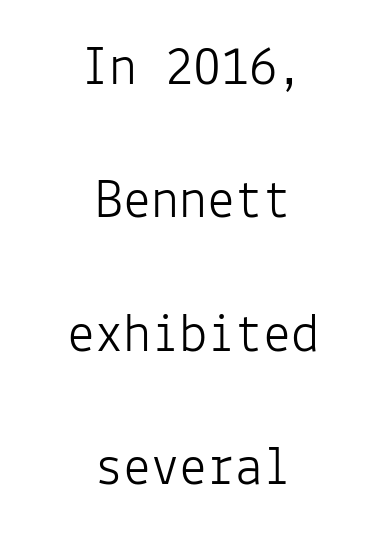
{"serif": "no", "italic": "no", "bold": "no", "weight": "light", "width": "normal", "stroke_contrast": "low", "x_height": "medium", "monospaced": "yes", "underline": "no", "align": "center", "line_spacing": "loose", "line_spacing_ratio": 2.38, "letter_spacing": "normal", "letter_spacing_em": 0.0, "glyph_px": 56}
